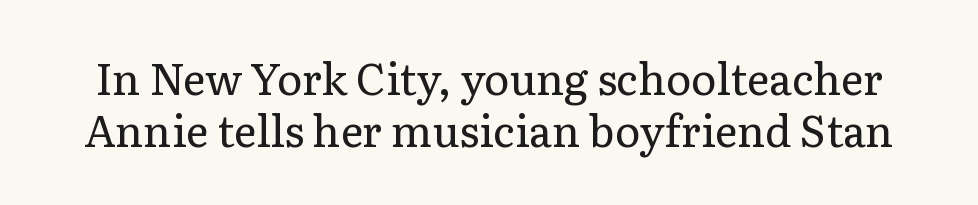
Q: Is the text bold? A: No.
Q: Is the text italic (slanted)? A: No, it is upright.
Q: Is the typeface a serif or a sans-serif typeface? A: Serif.
Q: Is the text underlined? A: No.
Q: Is the spacing between letters normal or unusually wide? A: Normal.
Q: Width (condensed, normal, or wide)? A: Normal.
Q: Stroke contrast? A: Low.
Q: x-height? A: Medium.
Q: Monospaced? A: No.
